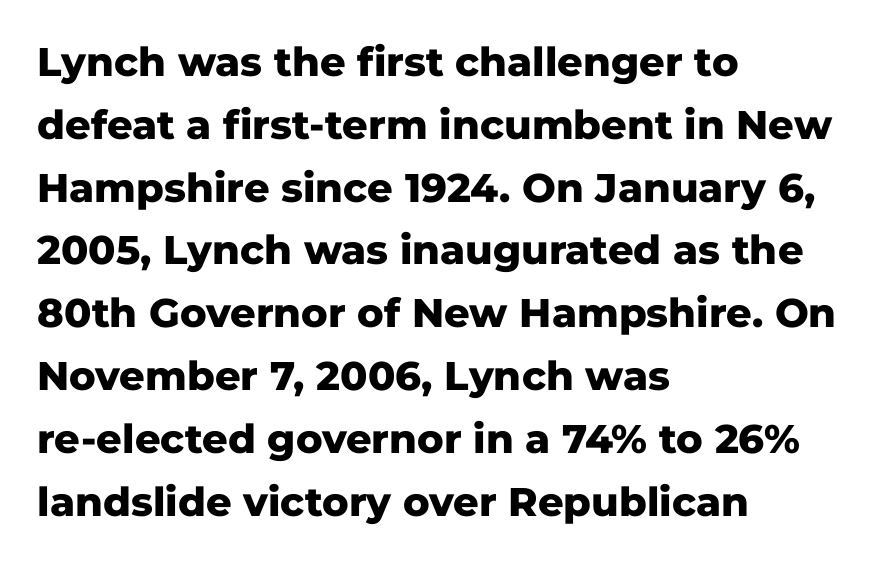
Q: Is the text bold? A: Yes.
Q: Is the text italic (slanted)? A: No, it is upright.
Q: Is the typeface a serif or a sans-serif typeface? A: Sans-serif.
Q: Is the text underlined? A: No.
Q: How is the paragraph aligned? A: Left-aligned.
Q: Is the spacing between letters normal or unusually wide? A: Normal.
Q: Is the spacing between lines tight, normal or loose? A: Normal.
Q: Width (condensed, normal, or wide)? A: Normal.
Q: Stroke contrast? A: Low.
Q: x-height? A: Medium.
Q: Monospaced? A: No.
